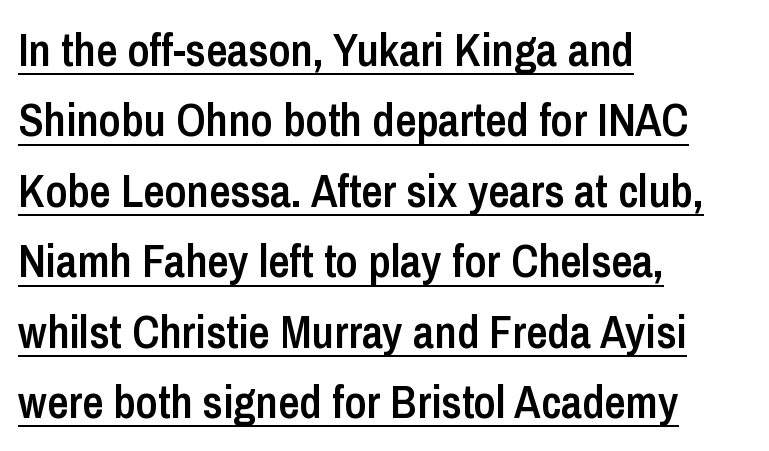
Q: Is the text bold? A: Semi-bold.
Q: Is the text italic (slanted)? A: No, it is upright.
Q: Is the typeface a serif or a sans-serif typeface? A: Sans-serif.
Q: Is the text underlined? A: Yes.
Q: How is the paragraph aligned? A: Left-aligned.
Q: Is the spacing between letters normal or unusually wide? A: Normal.
Q: Is the spacing between lines tight, normal or loose? A: Normal.
Q: Width (condensed, normal, or wide)? A: Condensed.
Q: Stroke contrast? A: Low.
Q: x-height? A: Medium.
Q: Monospaced? A: No.
